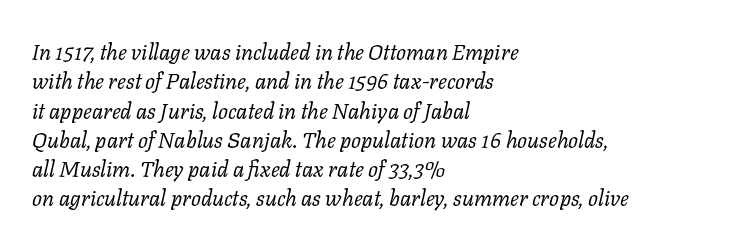
Q: Is the text bold? A: No.
Q: Is the text italic (slanted)? A: Yes, it leans right by about 11 degrees.
Q: Is the text underlined? A: No.
Q: How is the paragraph aligned? A: Left-aligned.
Q: Is the spacing between letters normal or unusually wide? A: Normal.
Q: Is the spacing between lines tight, normal or loose? A: Normal.
